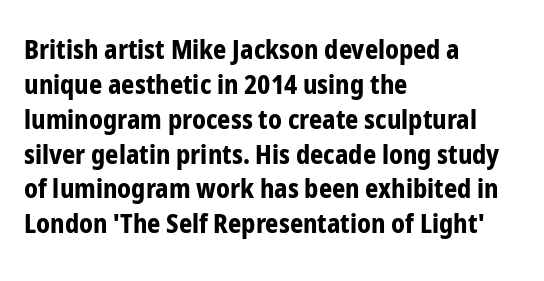
The baseline area is clear. The lines in this sample share a left origin and differ only in where they stop. The type is set solid horizontally, with unmodified tracking. Compared with typical paragraphs, the rows here are spaced about the same. Thick stems and heavy bowls — unmistakably bold. Ascenders rise straight up at ninety degrees.
